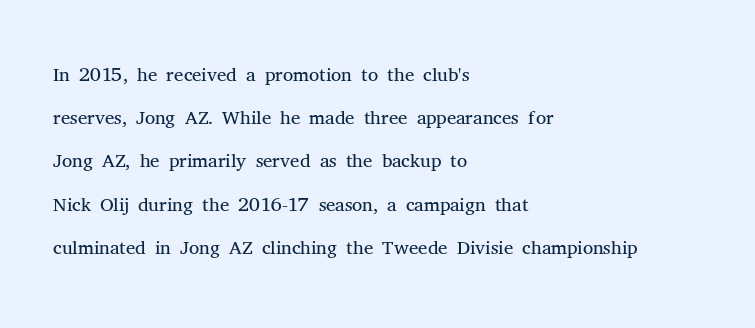
The image shows 29 px light serif type, upright; set left-aligned, normal line spacing (1.49x), normal letter spacing, not underlined; medium stroke contrast and a medium x-height.
